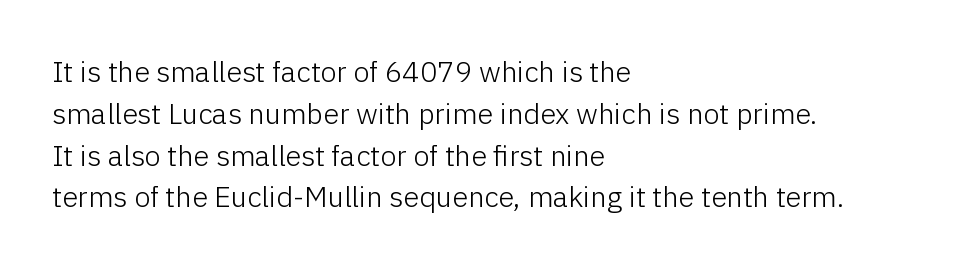
Q: Is the text bold? A: No.
Q: Is the text italic (slanted)? A: No, it is upright.
Q: Is the typeface a serif or a sans-serif typeface? A: Sans-serif.
Q: Is the text underlined? A: No.
Q: How is the paragraph aligned? A: Left-aligned.
Q: Is the spacing between letters normal or unusually wide? A: Normal.
Q: Is the spacing between lines tight, normal or loose? A: Normal.
Q: Width (condensed, normal, or wide)? A: Normal.
Q: Stroke contrast? A: Low.
Q: x-height? A: Medium.
Q: Monospaced? A: No.
